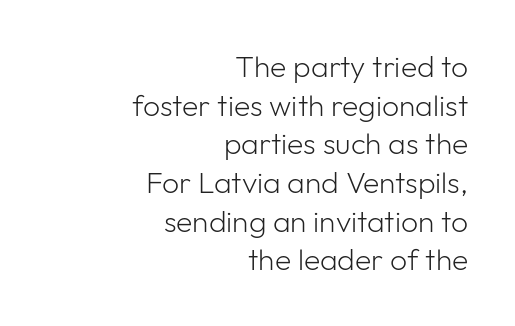
Q: Is the text bold? A: No.
Q: Is the text italic (slanted)? A: No, it is upright.
Q: Is the typeface a serif or a sans-serif typeface? A: Sans-serif.
Q: Is the text underlined? A: No.
Q: How is the paragraph aligned? A: Right-aligned.
Q: Is the spacing between letters normal or unusually wide? A: Normal.
Q: Is the spacing between lines tight, normal or loose? A: Normal.
Q: Width (condensed, normal, or wide)? A: Normal.
Q: Stroke contrast? A: Low.
Q: x-height? A: Medium.
Q: Monospaced? A: No.
